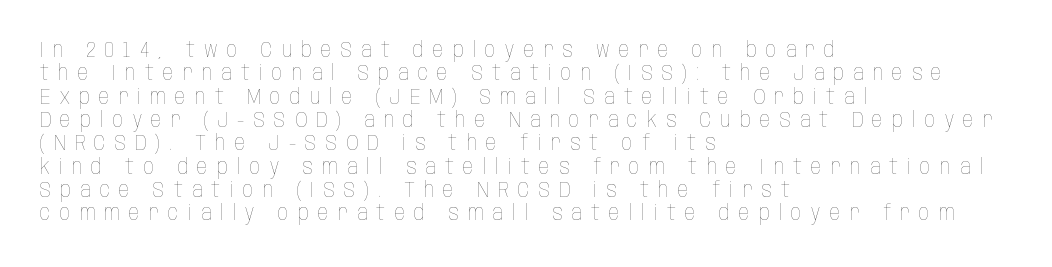
{"italic": "no", "bold": "no", "underline": "no", "align": "left", "line_spacing": "tight", "line_spacing_ratio": 1.11, "letter_spacing": "wide", "letter_spacing_em": 0.44, "glyph_px": 21}
